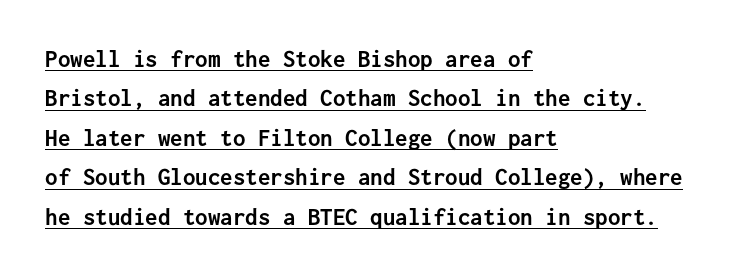
{"italic": "no", "bold": "yes", "underline": "yes", "align": "left", "line_spacing": "normal", "line_spacing_ratio": 1.58, "letter_spacing": "normal", "letter_spacing_em": 0.0, "glyph_px": 25}
